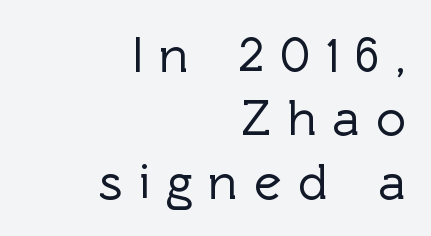
Q: Is the text italic (slanted)? A: No, it is upright.
Q: Is the typeface a serif or a sans-serif typeface? A: Sans-serif.
Q: Is the text underlined? A: No.
Q: How is the paragraph aligned? A: Right-aligned.
Q: Is the spacing between letters normal or unusually wide? A: Unusually wide.
Q: Width (condensed, normal, or wide)? A: Normal.
Q: x-height? A: Medium.
Q: Monospaced? A: No.
